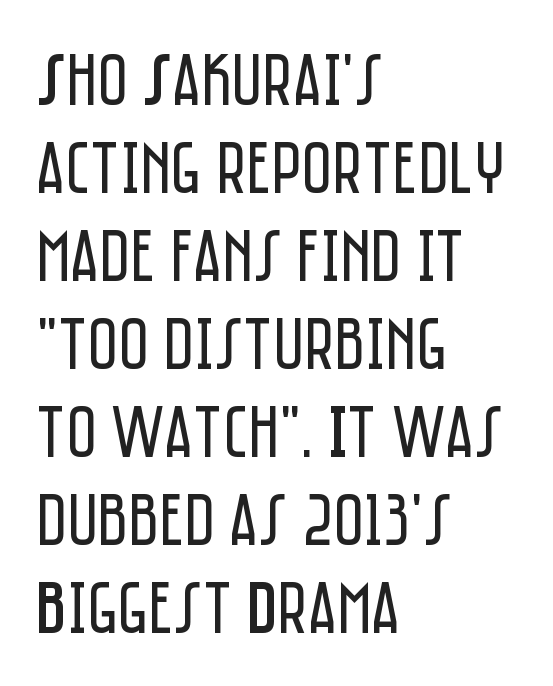
The image shows 74 px regular-weight, condensed sans-serif type, upright; set left-aligned, line spacing 1.19x, normal letter spacing, not underlined; low stroke contrast and a large x-height.
